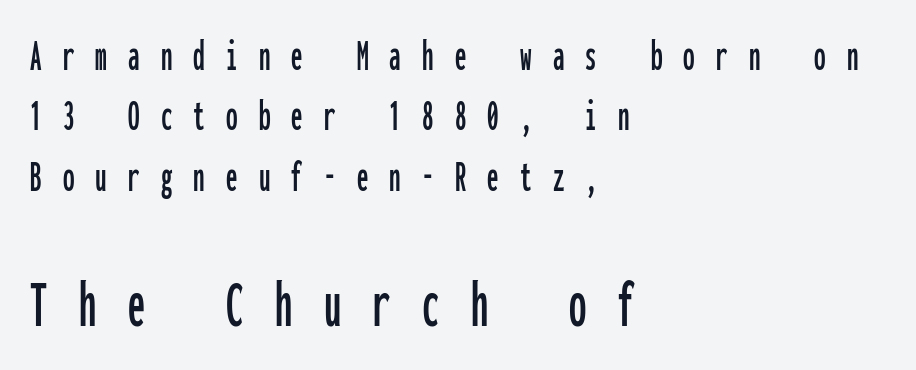
Q: Is the text italic (slanted)? A: No, it is upright.
Q: Is the typeface a serif or a sans-serif typeface? A: Sans-serif.
Q: Is the text underlined? A: No.
Q: How is the paragraph aligned? A: Left-aligned.
Q: Is the spacing between letters normal or unusually wide? A: Unusually wide.
Q: Is the spacing between lines tight, normal or loose? A: Normal.
Q: Which block of text is set in a larger size, the first (top) or the second (bottom)? A: The second (bottom) one.
Q: Width (condensed, normal, or wide)? A: Condensed.
Q: Stroke contrast? A: Low.
Q: x-height? A: Medium.
Q: Monospaced? A: Yes.
